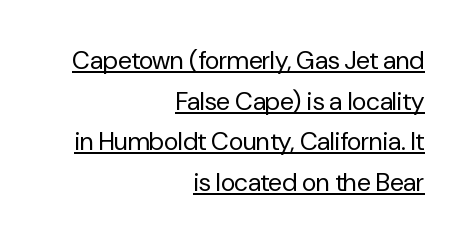
Q: Is the text bold? A: No.
Q: Is the text italic (slanted)? A: No, it is upright.
Q: Is the text underlined? A: Yes.
Q: How is the paragraph aligned? A: Right-aligned.
Q: Is the spacing between letters normal or unusually wide? A: Normal.
Q: Is the spacing between lines tight, normal or loose? A: Normal.
